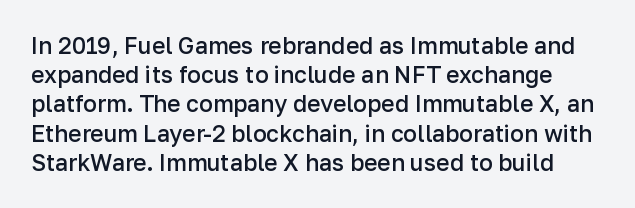
The gaps between neighbouring characters are ordinary and unremarkable. Any mark beneath the type? The region is blank. Nope, not italic — everything's standing straight. This sample keeps an unexceptional amount of space between lines. Each glyph is drawn with semibold strokes, heavier than normal yet not fully bold.
